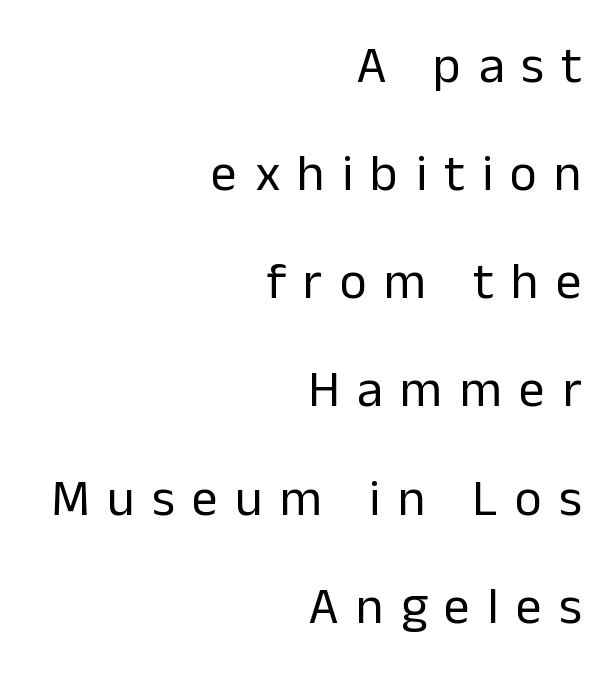
The image shows 52 px regular-weight sans-serif type, upright; set right-aligned, loose line spacing (2.08x), unusually wide letter spacing (+0.33 em), not underlined; low stroke contrast and a medium x-height.
